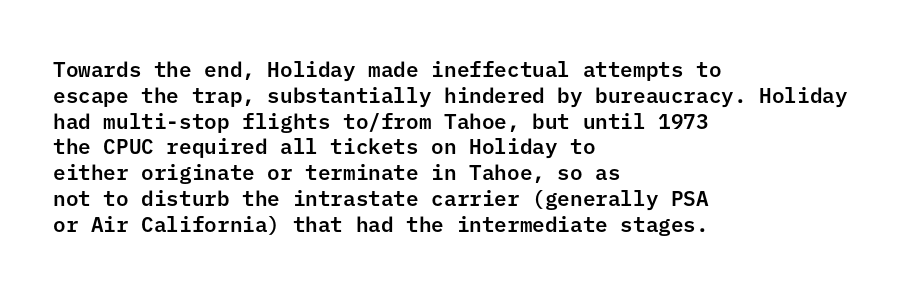
The image shows 21 px text type, upright; set left-aligned, line spacing 1.23x, normal letter spacing, not underlined.
